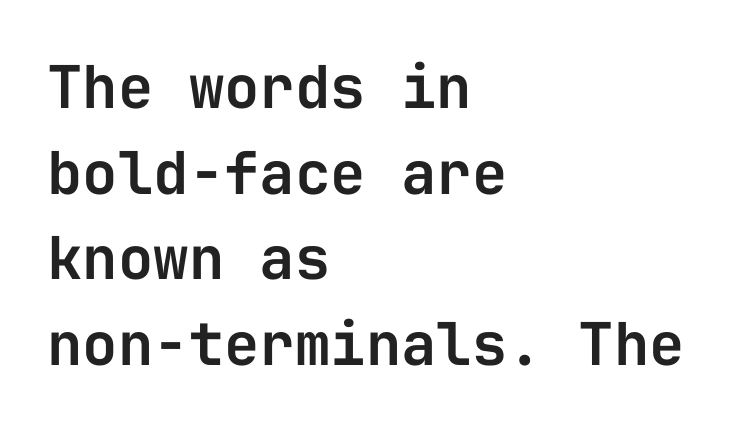
The image shows 59 px sans-serif type, upright, monospaced; set left-aligned, normal line spacing (1.45x), normal letter spacing, not underlined; low stroke contrast and a medium x-height.
